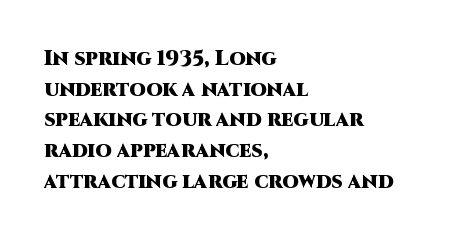
{"italic": "no", "bold": "yes", "underline": "no", "align": "left", "line_spacing": "normal", "line_spacing_ratio": 1.46, "letter_spacing": "normal", "letter_spacing_em": 0.0, "glyph_px": 21}
